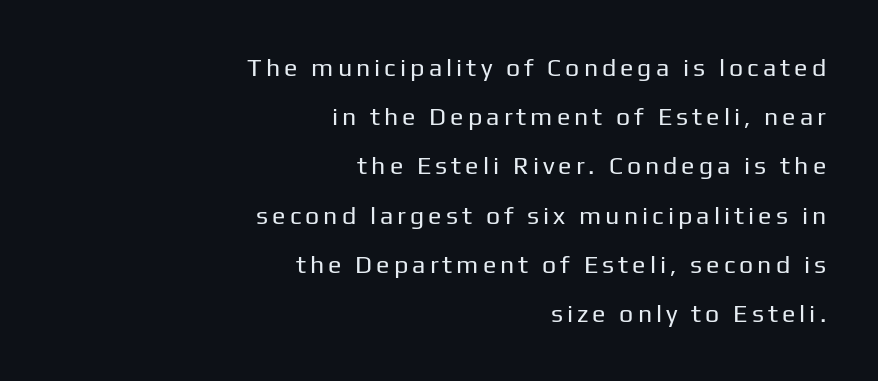
Nope, not italic — everything's standing straight. Stroke mass is kept to a normal reading level or below. The lines are spread far apart with generous leading. Descenders hang freely into open space. Is the block centered? No — it sits flush against the right margin.
